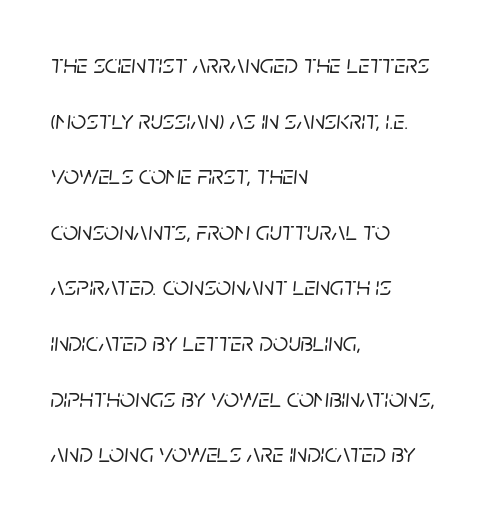
Q: Is the text italic (slanted)? A: Yes, it leans right by about 5 degrees.
Q: Is the text underlined? A: No.
Q: How is the paragraph aligned? A: Left-aligned.
Q: Is the spacing between letters normal or unusually wide? A: Normal.
Q: Is the spacing between lines tight, normal or loose? A: Loose.
